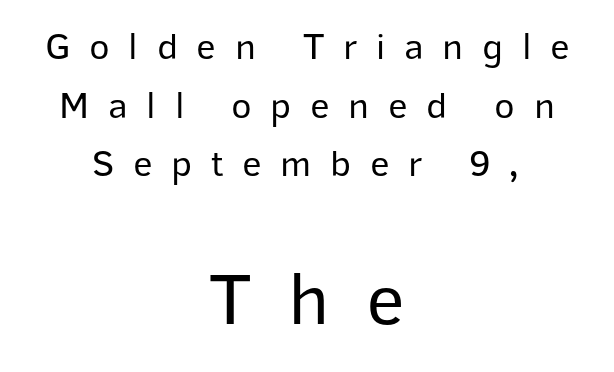
The image shows 75 px regular-weight sans-serif type, upright; set centered, normal line spacing (1.54x), unusually wide letter spacing (+0.49 em), not underlined; the second (bottom) block is 1.97x larger; low stroke contrast and a medium x-height.
